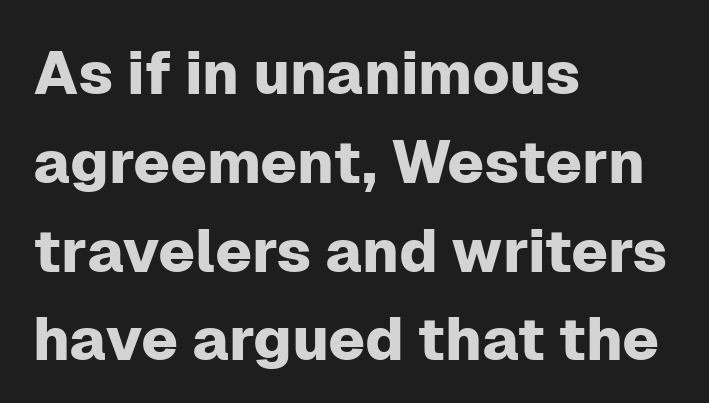
The image shows 60 px sans-serif type, upright; set left-aligned, normal line spacing (1.48x), normal letter spacing, not underlined; low stroke contrast and a medium x-height.
